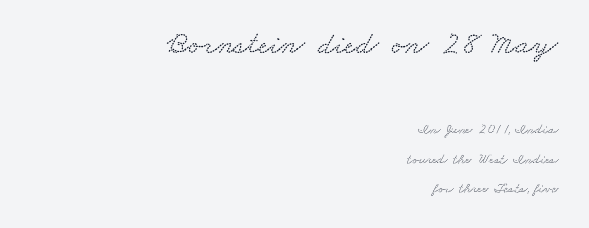
Two sizes are in play, and the larger belongs to the first block. The ragged edge is on the left, which tells us the setting is flush right. Looks like regular typesetting: each glyph gets only the width it needs. The passage shown stacks its lines with a broad gap. Unmarked baselines from the first word to the last. Type style note: has serifs.
